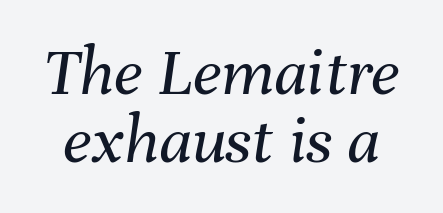
Q: Is the text bold? A: No.
Q: Is the text italic (slanted)? A: Yes, it leans right by about 8 degrees.
Q: Is the text underlined? A: No.
Q: Is the spacing between letters normal or unusually wide? A: Normal.
Q: Is the spacing between lines tight, normal or loose? A: Tight.
Q: Width (condensed, normal, or wide)? A: Normal.
Q: Stroke contrast? A: Medium.
Q: x-height? A: Medium.
Q: Monospaced? A: No.
